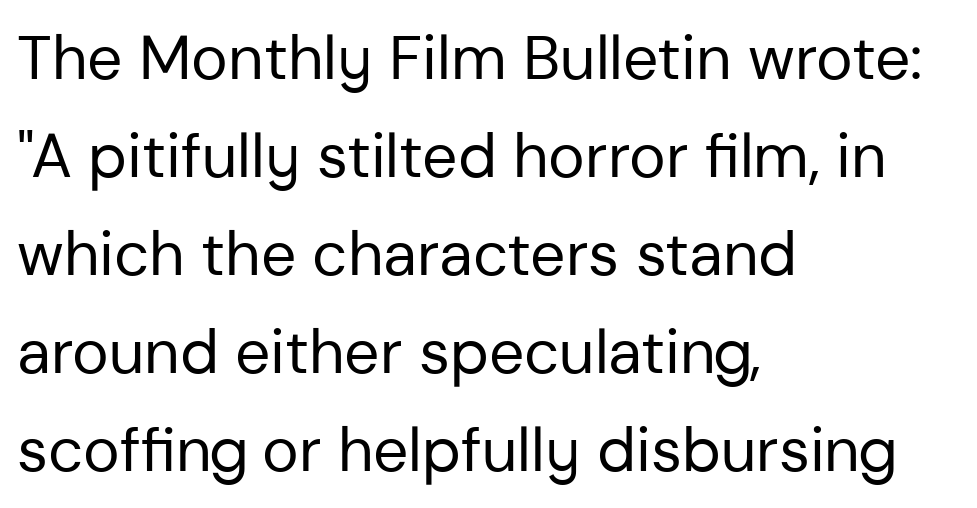
Each stroke keeps to a modest, everyday thickness or less. This is the regular roman posture of the typeface. The letters sit at their default tracking, neither squeezed nor spread. Horizontal alignment here is leftward, the default for most running prose. Looks like regular typesetting: each glyph gets only the width it needs. The designer left line spacing at the default.
